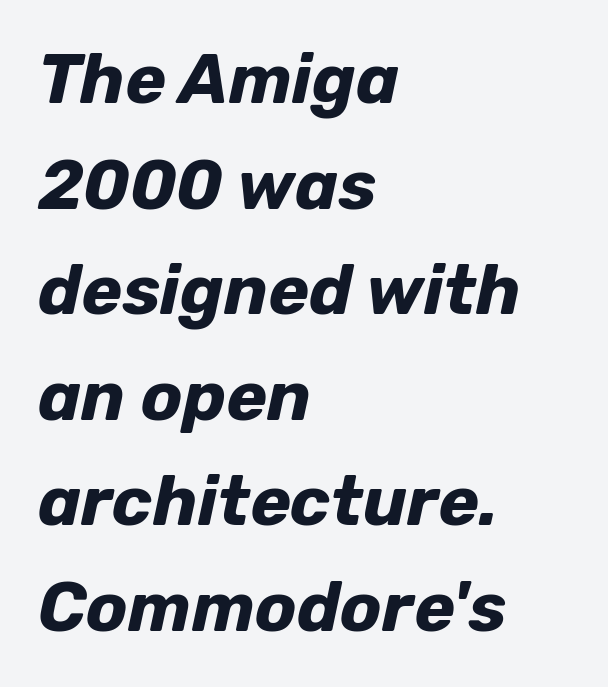
Students, observe: this is what conventionally led text looks like. There's an unmistakable incline to the writing here. Beneath every word, the page is bare. The passage shown is typed in a proportional face where columns would drift. The passage is arranged the way most books set body copy — flush left.
